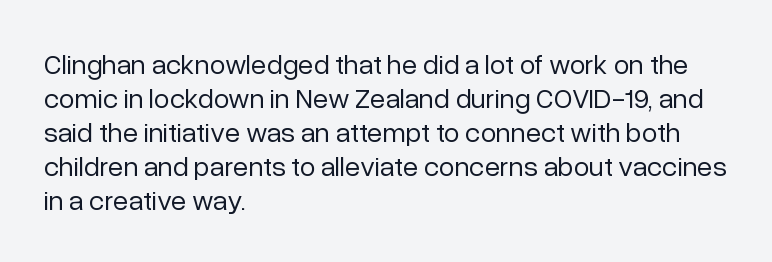
The image shows 28 px regular-weight sans-serif type, upright; set left-aligned, line spacing 1.21x, normal letter spacing, not underlined; low stroke contrast and a medium x-height.
